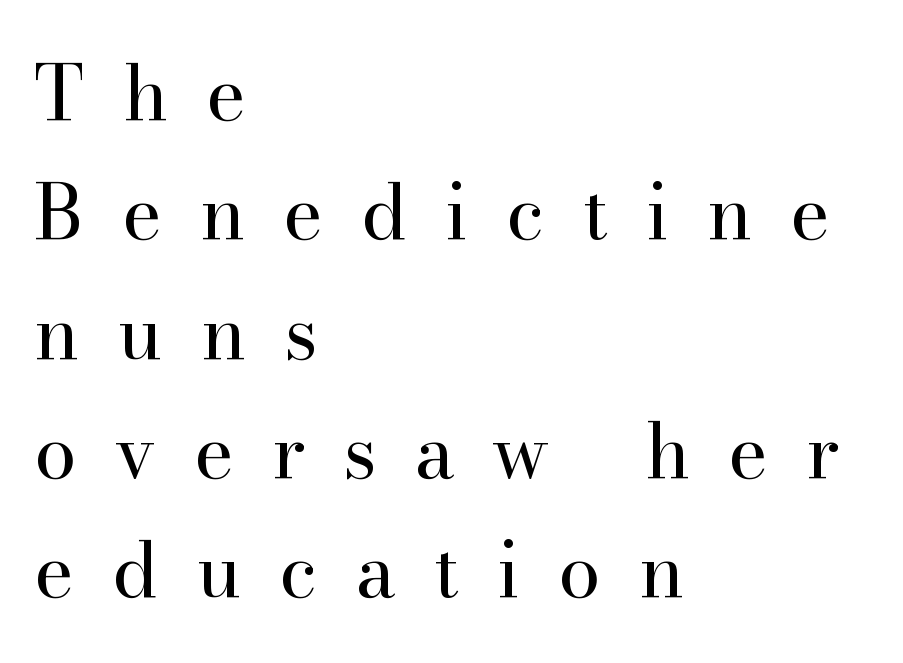
The image shows 76 px regular-weight serif type, upright; set left-aligned, normal line spacing (1.57x), unusually wide letter spacing (+0.5 em), not underlined; high stroke contrast and a small x-height.
